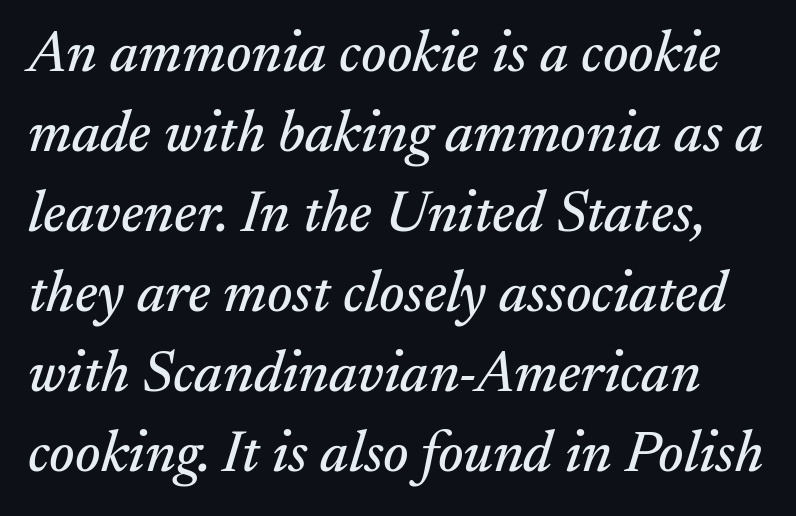
Q: Is the text italic (slanted)? A: Yes, it leans right by about 17 degrees.
Q: Is the typeface a serif or a sans-serif typeface? A: Serif.
Q: Is the text underlined? A: No.
Q: Is the spacing between letters normal or unusually wide? A: Normal.
Q: Is the spacing between lines tight, normal or loose? A: Normal.
Q: Width (condensed, normal, or wide)? A: Normal.
Q: Stroke contrast? A: Medium.
Q: x-height? A: Small.
Q: Monospaced? A: No.
